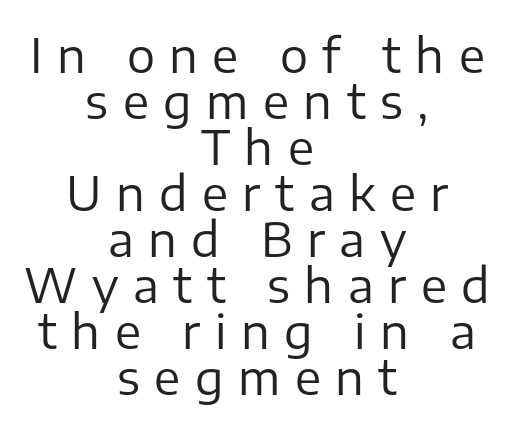
The image shows 47 px regular-weight sans-serif type, upright; set centered, tight line spacing (0.98x), unusually wide letter spacing (+0.31 em), not underlined; low stroke contrast and a medium x-height.
